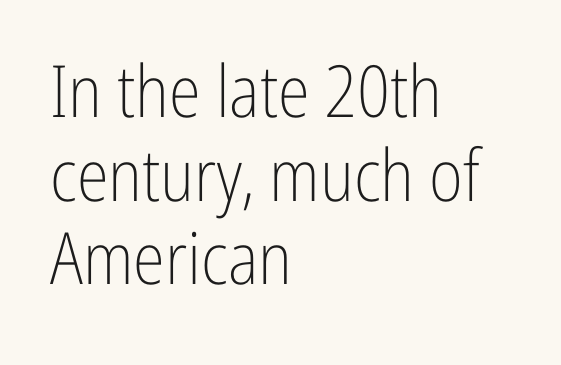
Notice how the stems are strictly vertical — no italics here. Unmarked baselines from the first word to the last. These lines are rendered in a variable-pitch font. Weight: in the light-to-regular range. Nothing unusual about the tracking: characters are spaced as the font intends. This is sans-serif lettering, the kind often seen on screens and signage.
